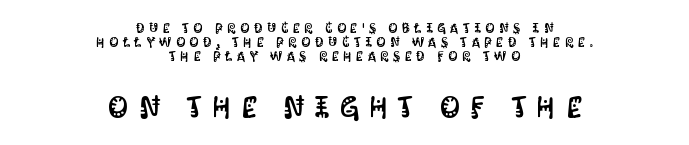
The passage shown has open, widely tracked lettering throughout. The face used here is proportionally spaced, like ordinary book or web type. When letters stand straight like this, we call the style roman or upright. The line-height multiplier appears low, near solid setting.
